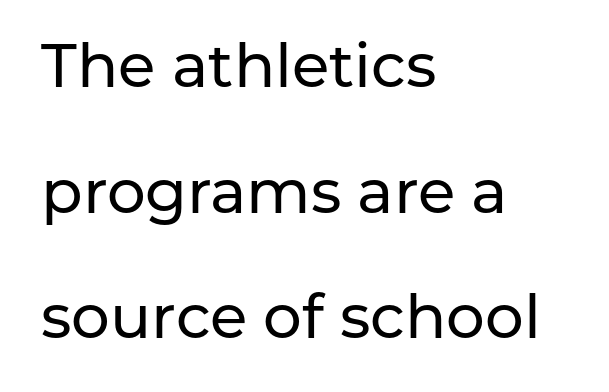
The image shows 61 px sans-serif type, upright; set left-aligned, loose line spacing (2.06x), normal letter spacing, not underlined; low stroke contrast and a medium x-height.
